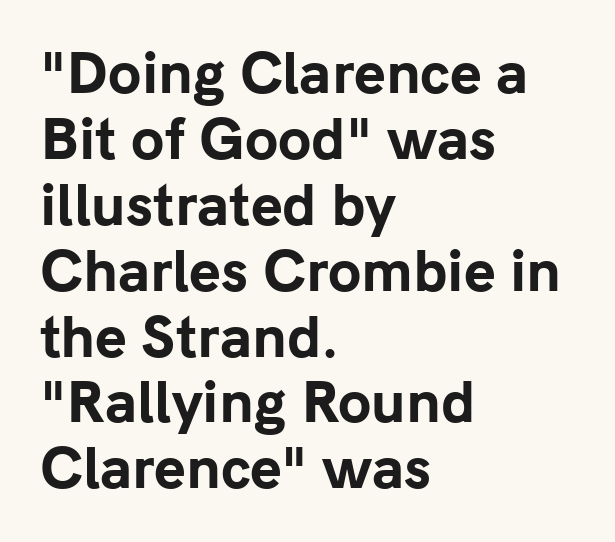
{"serif": "no", "italic": "no", "bold": "yes", "weight": "bold", "width": "normal", "stroke_contrast": "low", "x_height": "medium", "monospaced": "no", "underline": "no", "align": "left", "line_spacing_ratio": 1.22, "letter_spacing": "normal", "letter_spacing_em": 0.0, "glyph_px": 54}
